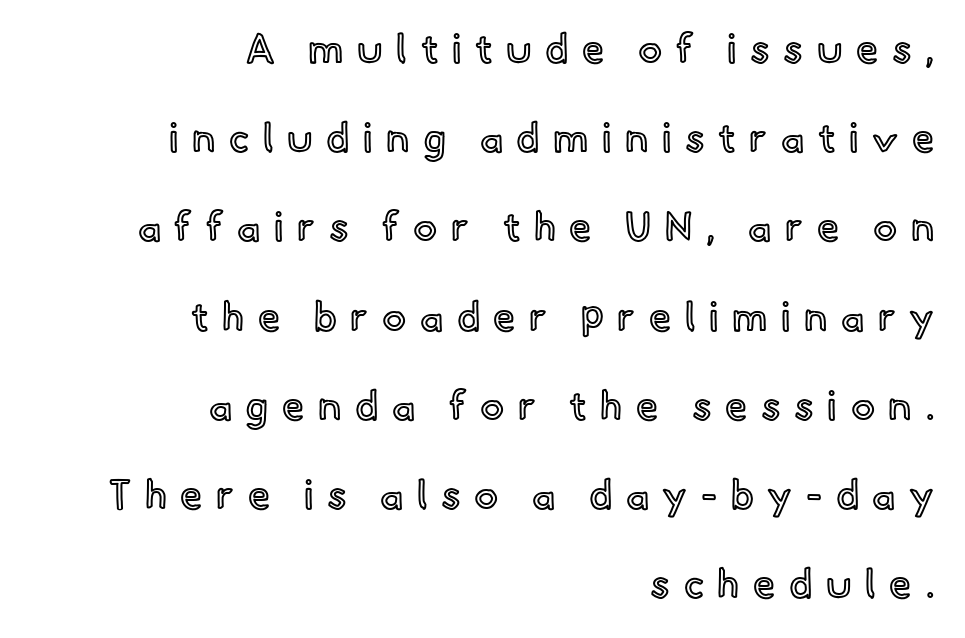
The image shows 40 px text type, upright; set right-aligned, loose line spacing (2.23x), unusually wide letter spacing (+0.34 em), not underlined; a small x-height.
